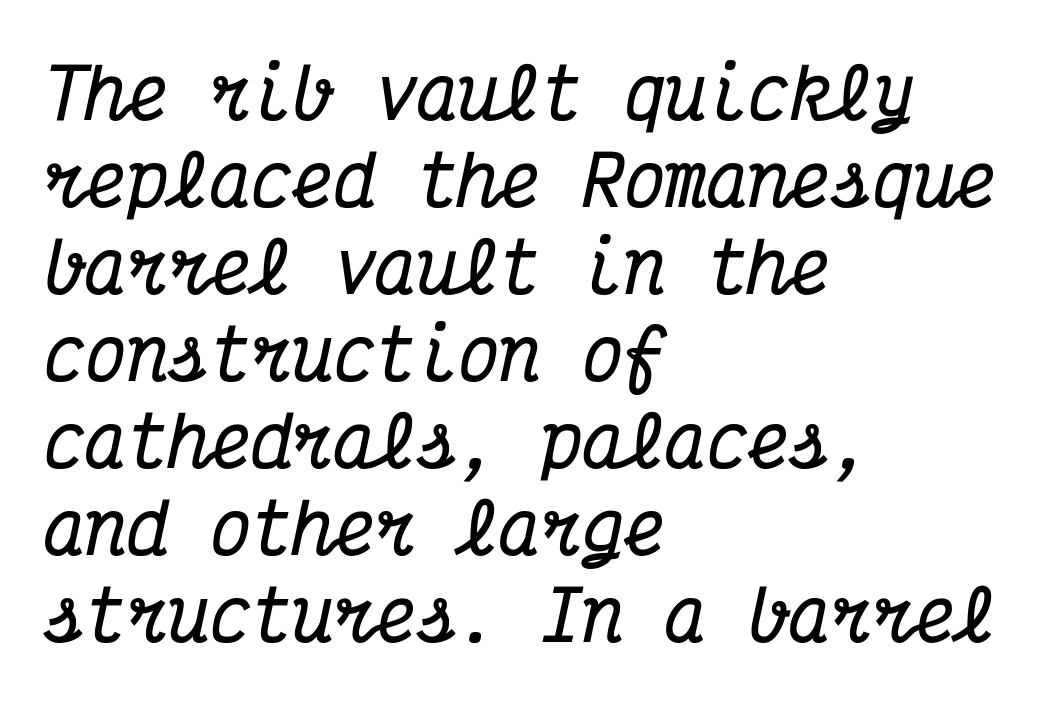
The image shows 69 px bold, condensed serif type, italic (leaning right), monospaced; set left-aligned, normal line spacing (1.26x), normal letter spacing, not underlined; medium stroke contrast and a medium x-height.
